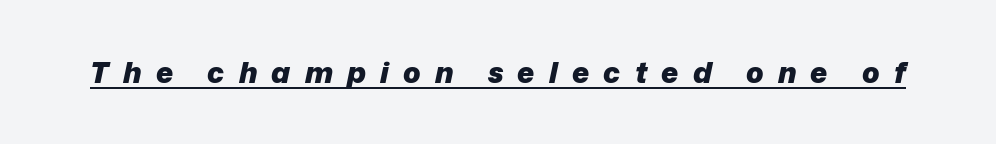
{"italic": "yes", "lean": "right", "slant_degrees": 12, "bold": "yes", "weight": "heavy", "width": "normal", "stroke_contrast": "low", "x_height": "medium", "monospaced": "no", "underline": "yes", "letter_spacing": "wide", "letter_spacing_em": 0.49, "glyph_px": 29}
